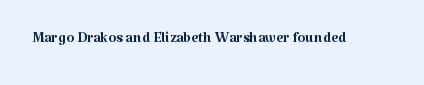
Q: Is the text bold? A: No.
Q: Is the text italic (slanted)? A: No, it is upright.
Q: Is the text underlined? A: No.
Q: Is the spacing between letters normal or unusually wide? A: Normal.
